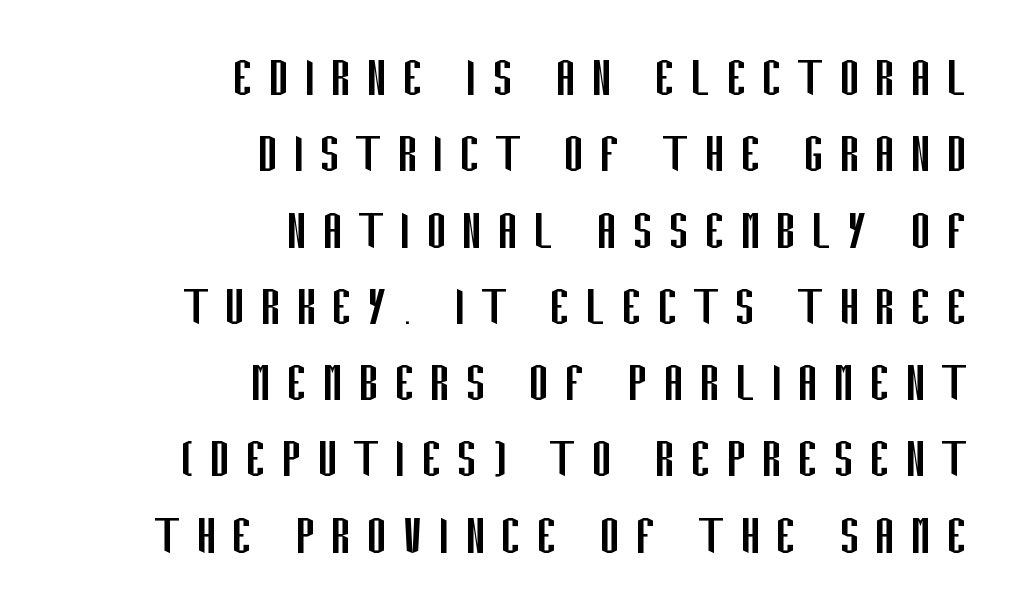
The zone under the glyphs is completely vacant. The passage shown is not bold in any degree. The paragraph has a hard right edge and a soft left edge. No feet cap the strokes, marking this as sans-serif type.
